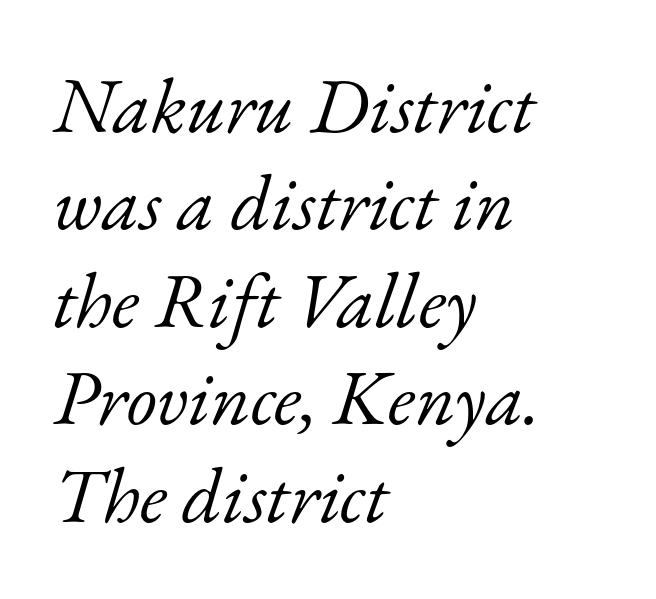
Nothing heavy about these letters — not bold at all. Typeset ragged right — the left edge is the straight one. Has an underline been added? It has not. Line spacing here is normal. Old-style or modern, the face here clearly has serifs.
